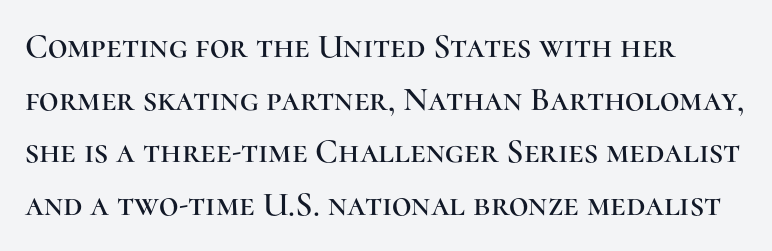
Serifs: yes, visible at the terminals of the letterforms. Characters follow at the spacing the type designer built in. Does the lettering tilt? It doesn't — this is upright. Bare-footed words on every line. The rendering uses a moderate line-height, typical for paragraphs.
